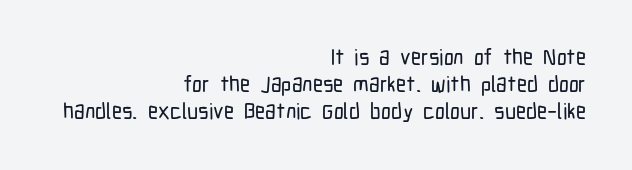
Q: Is the text italic (slanted)? A: No, it is upright.
Q: Is the text underlined? A: No.
Q: How is the paragraph aligned? A: Right-aligned.
Q: Is the spacing between letters normal or unusually wide? A: Normal.
